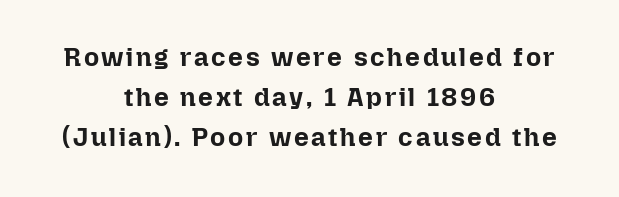
The image shows 26 px bold type, upright; set centered, normal line spacing (1.53x), not underlined.
